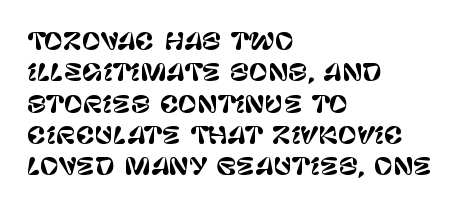
Q: Is the text italic (slanted)? A: Yes.
Q: Is the text underlined? A: No.
Q: How is the paragraph aligned? A: Left-aligned.
Q: Is the spacing between letters normal or unusually wide? A: Normal.
Q: Is the spacing between lines tight, normal or loose? A: Normal.
